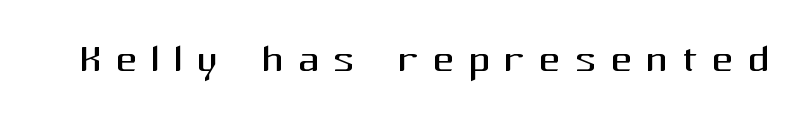
The image shows 54 px regular-weight sans-serif type, upright; set unusually wide letter spacing (+0.25 em), not underlined; medium stroke contrast and a medium x-height.
